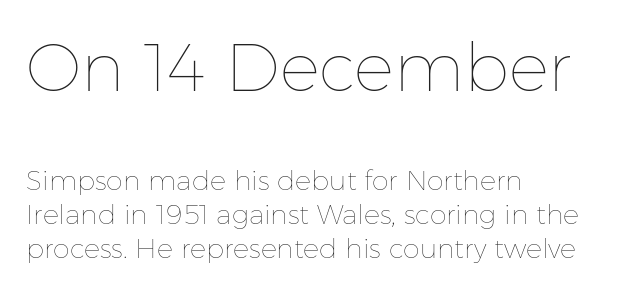
Q: Is the text bold? A: No.
Q: Is the text italic (slanted)? A: No, it is upright.
Q: Is the text underlined? A: No.
Q: How is the paragraph aligned? A: Left-aligned.
Q: Is the spacing between letters normal or unusually wide? A: Normal.
Q: Is the spacing between lines tight, normal or loose? A: Normal.
Q: Which block of text is set in a larger size, the first (top) or the second (bottom)? A: The first (top) one.
Q: Width (condensed, normal, or wide)? A: Normal.
Q: Stroke contrast? A: Low.
Q: x-height? A: Medium.
Q: Monospaced? A: No.
